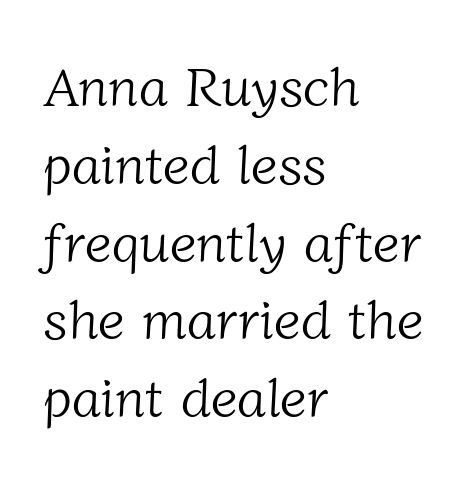
The image shows 54 px light serif type; set left-aligned, normal line spacing (1.44x), normal letter spacing, not underlined; low stroke contrast and a medium x-height.
